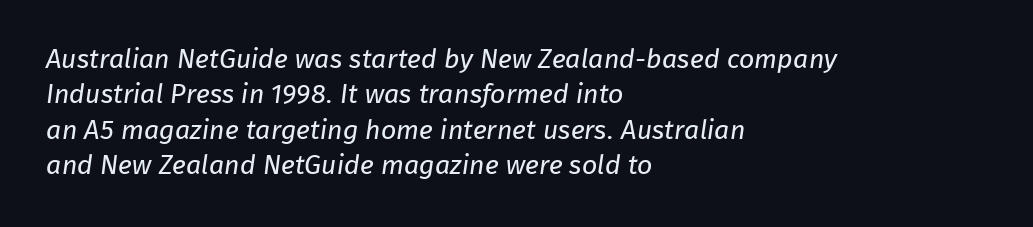
The image shows 27 px text type; set left-aligned, normal line spacing (1.31x), normal letter spacing, not underlined.
